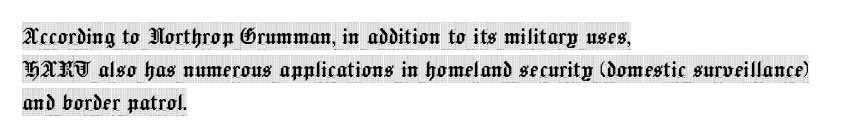
The image shows 27 px text type, upright; set left-aligned, line spacing 1.23x, normal letter spacing, not underlined.
